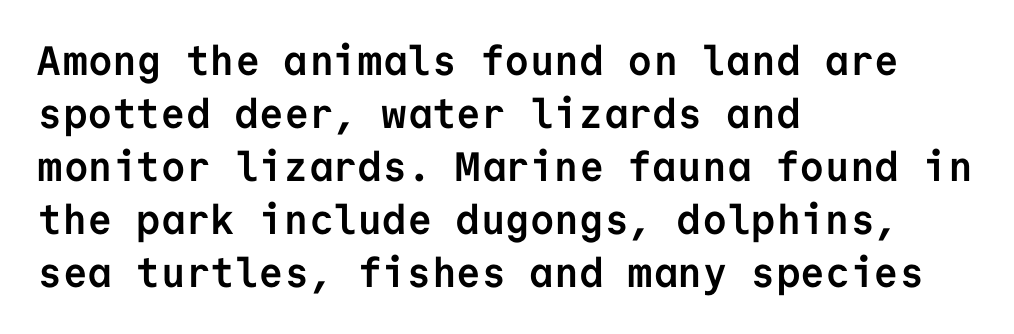
Heavy-handed strokes throughout: this text is bold. This rendering leaves character spacing at its baseline value. The axis of the letterforms is exactly vertical. Each line starts at the same left margin while the right side varies. This rendering employs a face without finishing strokes, i.e., a sans-serif. Do the characters align in a grid? Yes, the font is monospaced.
